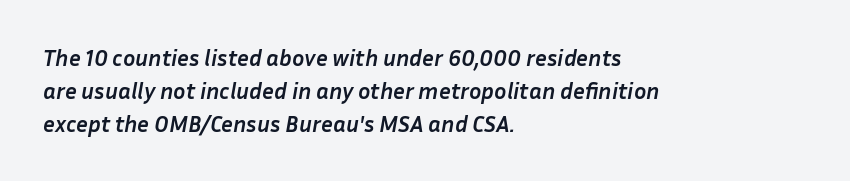
The image shows 23 px bold type, italic (leaning right); set left-aligned, normal line spacing (1.43x), normal letter spacing, not underlined.
